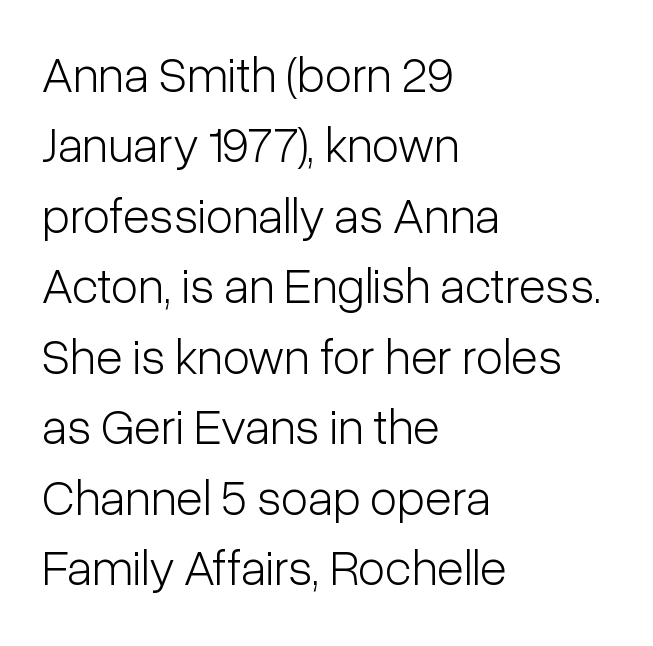
Q: Is the text bold? A: No.
Q: Is the text italic (slanted)? A: No, it is upright.
Q: Is the typeface a serif or a sans-serif typeface? A: Sans-serif.
Q: Is the text underlined? A: No.
Q: How is the paragraph aligned? A: Left-aligned.
Q: Is the spacing between letters normal or unusually wide? A: Normal.
Q: Is the spacing between lines tight, normal or loose? A: Normal.
Q: Width (condensed, normal, or wide)? A: Condensed.
Q: Stroke contrast? A: Low.
Q: x-height? A: Medium.
Q: Monospaced? A: No.
